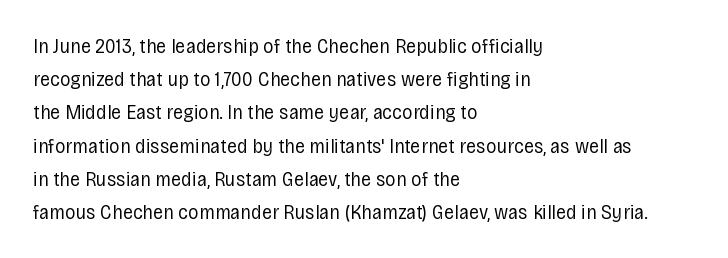
Q: Is the text bold? A: No.
Q: Is the text italic (slanted)? A: No, it is upright.
Q: Is the text underlined? A: No.
Q: How is the paragraph aligned? A: Left-aligned.
Q: Is the spacing between letters normal or unusually wide? A: Normal.
Q: Is the spacing between lines tight, normal or loose? A: Normal.
